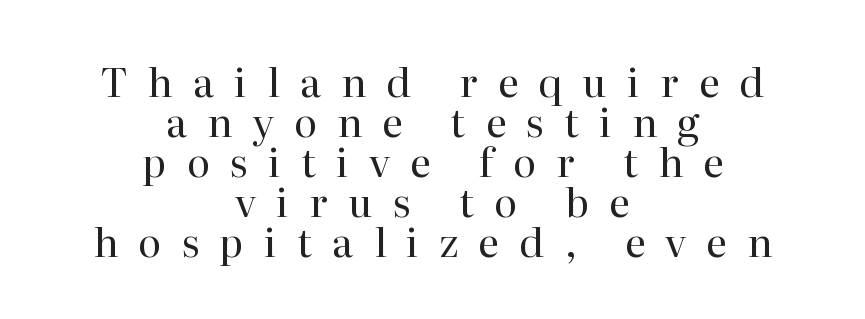
{"serif": "yes", "italic": "no", "bold": "no", "weight": "regular", "width": "normal", "stroke_contrast": "high", "x_height": "medium", "monospaced": "no", "underline": "no", "align": "center", "line_spacing": "tight", "line_spacing_ratio": 1.0, "letter_spacing": "wide", "letter_spacing_em": 0.5, "glyph_px": 40}
